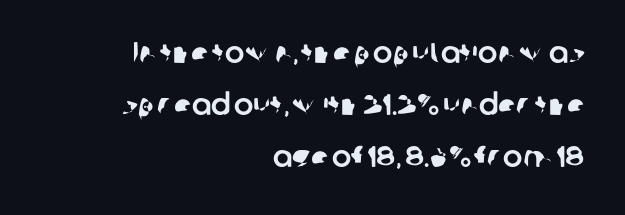
The image shows 29 px sans-serif type; set right-aligned, line spacing 1.8x, normal letter spacing, not underlined; low stroke contrast and a medium x-height.
